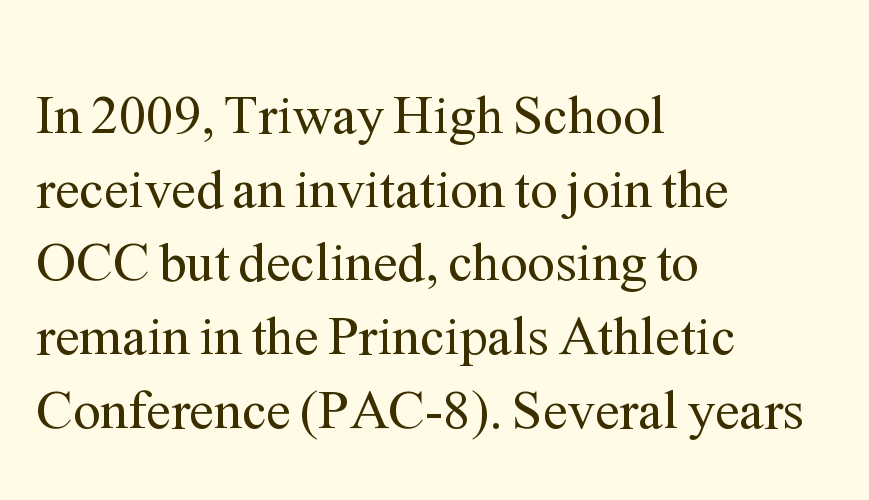
The image shows 55 px regular-weight serif type, upright; set left-aligned, normal line spacing (1.34x), normal letter spacing, not underlined; medium stroke contrast and a medium x-height.
